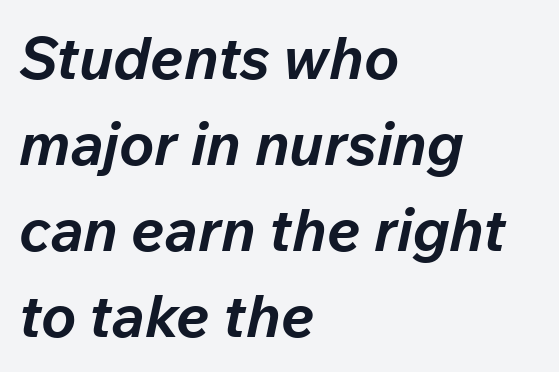
Q: Is the text bold? A: Yes.
Q: Is the text italic (slanted)? A: Yes, it leans right by about 12 degrees.
Q: Is the text underlined? A: No.
Q: How is the paragraph aligned? A: Left-aligned.
Q: Is the spacing between letters normal or unusually wide? A: Normal.
Q: Is the spacing between lines tight, normal or loose? A: Normal.
Q: Width (condensed, normal, or wide)? A: Normal.
Q: Stroke contrast? A: Low.
Q: x-height? A: Medium.
Q: Monospaced? A: No.
